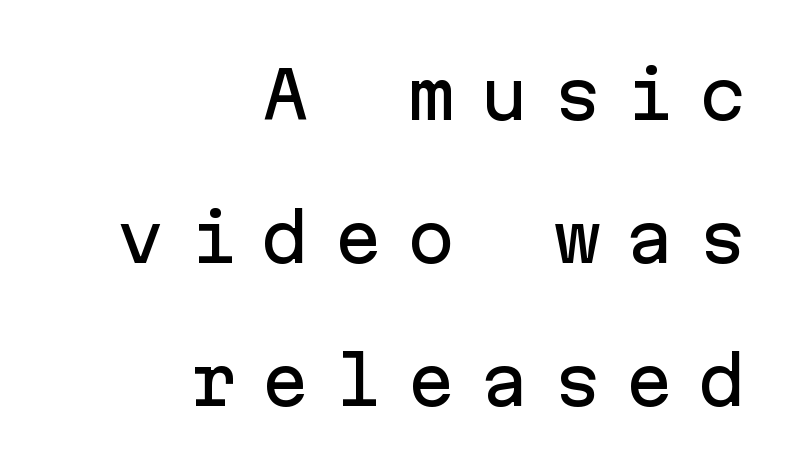
Q: Is the text italic (slanted)? A: No, it is upright.
Q: Is the typeface a serif or a sans-serif typeface? A: Sans-serif.
Q: Is the text underlined? A: No.
Q: How is the paragraph aligned? A: Right-aligned.
Q: Is the spacing between letters normal or unusually wide? A: Unusually wide.
Q: Is the spacing between lines tight, normal or loose? A: Loose.
Q: Width (condensed, normal, or wide)? A: Normal.
Q: Stroke contrast? A: Low.
Q: x-height? A: Medium.
Q: Monospaced? A: Yes.
